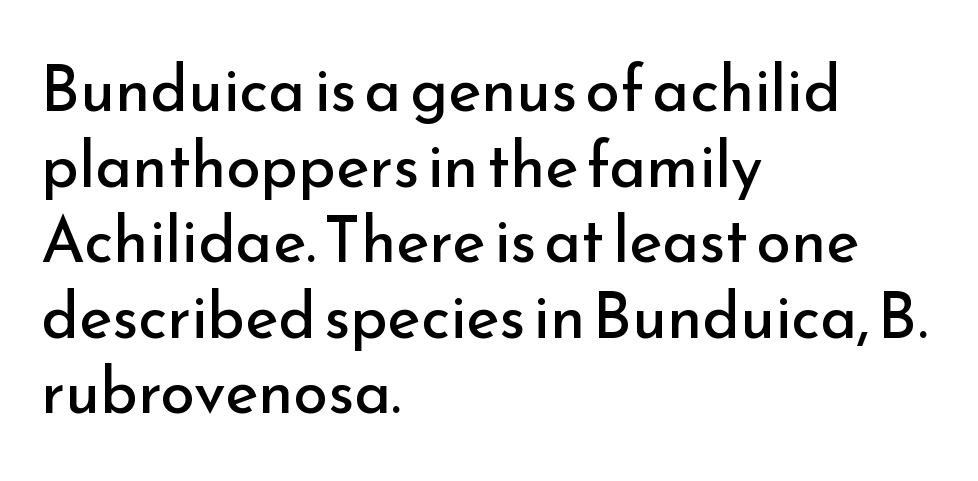
The image shows 63 px regular-weight sans-serif type, upright; set left-aligned, line spacing 1.2x, normal letter spacing, not underlined; low stroke contrast and a small x-height.
